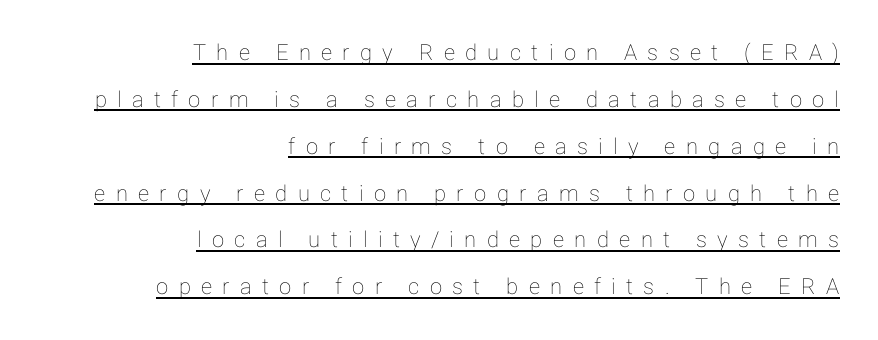
Q: Is the text italic (slanted)? A: No, it is upright.
Q: Is the text underlined? A: Yes.
Q: How is the paragraph aligned? A: Right-aligned.
Q: Is the spacing between letters normal or unusually wide? A: Unusually wide.
Q: Is the spacing between lines tight, normal or loose? A: Loose.
